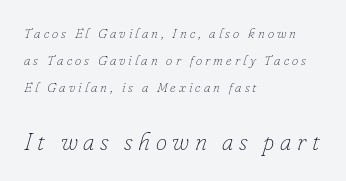
Letters rest on an invisible, unmarked baseline. The axis of the letterforms is tilted away from vertical. The typesetting does not lean heavy: it is not bold. Size contrast runs from small at the top to large at the bottom.
